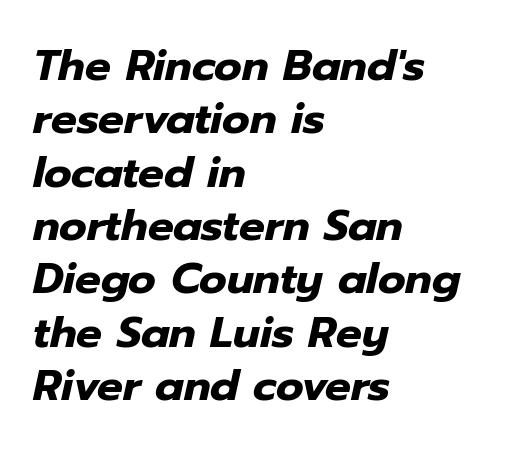
Rule under the text: the space is simply empty. The text carries the slant typical of an italic or oblique font. The passage shown is typed in a proportional face where columns would drift. The typesetter chose a ragged-right arrangement here. Words appear dense and cohesive because spacing is normal. A dark, heavy texture on the line: the type is bold.
